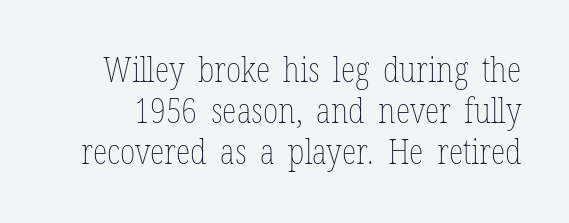
The image shows 34 px thin, condensed type, upright; set line spacing 1.2x, normal letter spacing, not underlined; low stroke contrast and a medium x-height.
